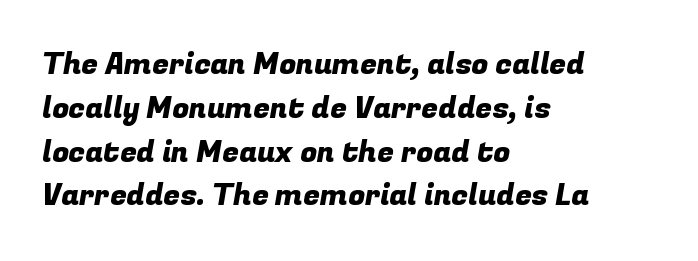
{"serif": "no", "width": "normal", "stroke_contrast": "low", "x_height": "medium", "monospaced": "no", "underline": "no", "align": "left", "line_spacing": "normal", "line_spacing_ratio": 1.46, "letter_spacing": "normal", "letter_spacing_em": 0.0, "glyph_px": 30}
